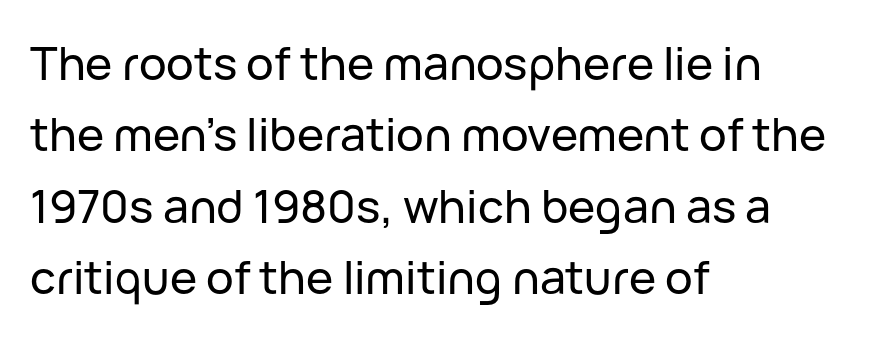
Notice how descenders clear the ascenders below comfortably — that's standard leading. Unmarked baselines from the first word to the last. Nobody touched the tracking dial on this one. This sample is left-justified, so line endings fall wherever the words run out.
